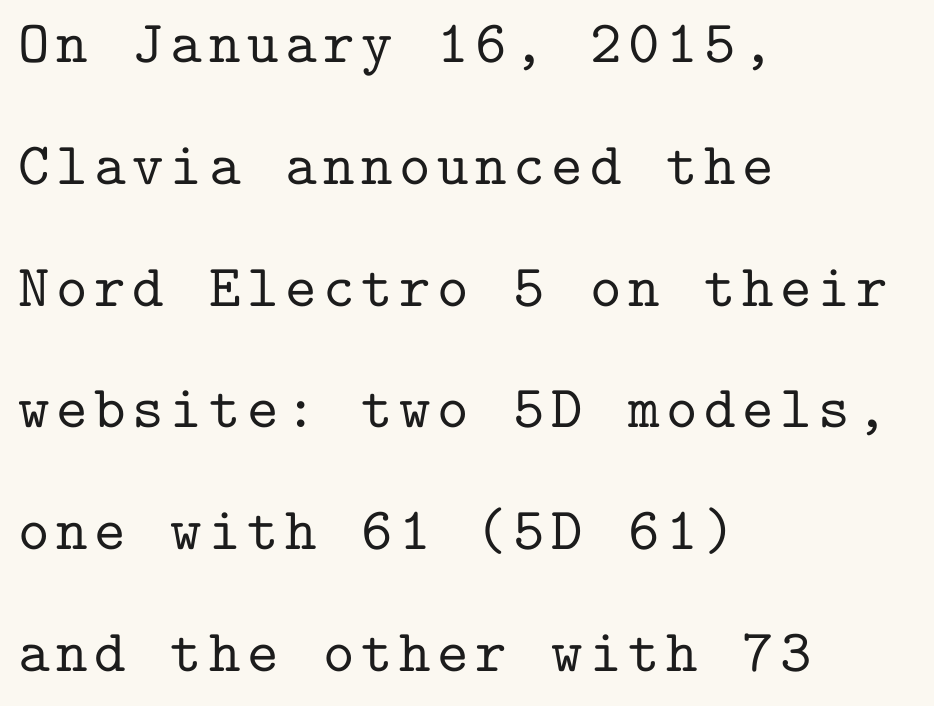
Q: Is the text italic (slanted)? A: No, it is upright.
Q: Is the typeface a serif or a sans-serif typeface? A: Serif.
Q: Is the text underlined? A: No.
Q: How is the paragraph aligned? A: Left-aligned.
Q: Is the spacing between lines tight, normal or loose? A: Loose.
Q: Width (condensed, normal, or wide)? A: Normal.
Q: Stroke contrast? A: Low.
Q: x-height? A: Medium.
Q: Monospaced? A: Yes.
